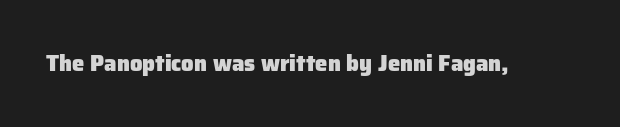
The image shows 22 px bold type, upright; set normal letter spacing, not underlined.
